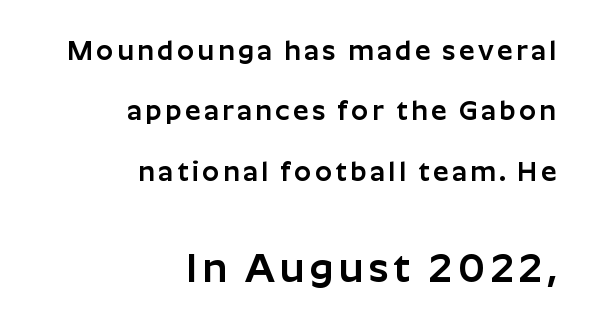
The image shows 40 px sans-serif type, upright; set right-aligned, loose line spacing (2.24x), not underlined; the second (bottom) block is 1.48x larger; low stroke contrast and a medium x-height.
